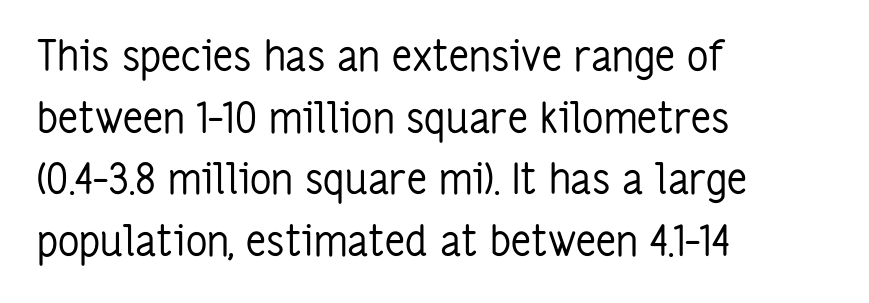
The image shows 42 px regular-weight, condensed sans-serif type, upright; set left-aligned, normal line spacing (1.47x), normal letter spacing, not underlined; low stroke contrast and a medium x-height.
